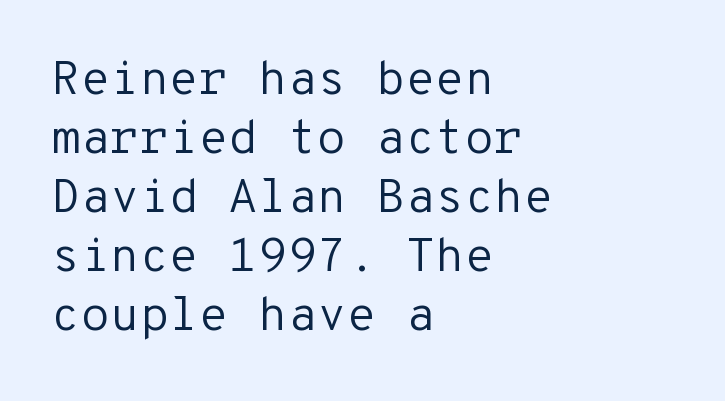
A typesetter would call this zero additional tracking. Type without underlining. Do the letters lean? They stand straight. Here the designer chose a console-style face with uniform glyph widths. Counters stay open thanks to moderate or lighter strokes.
